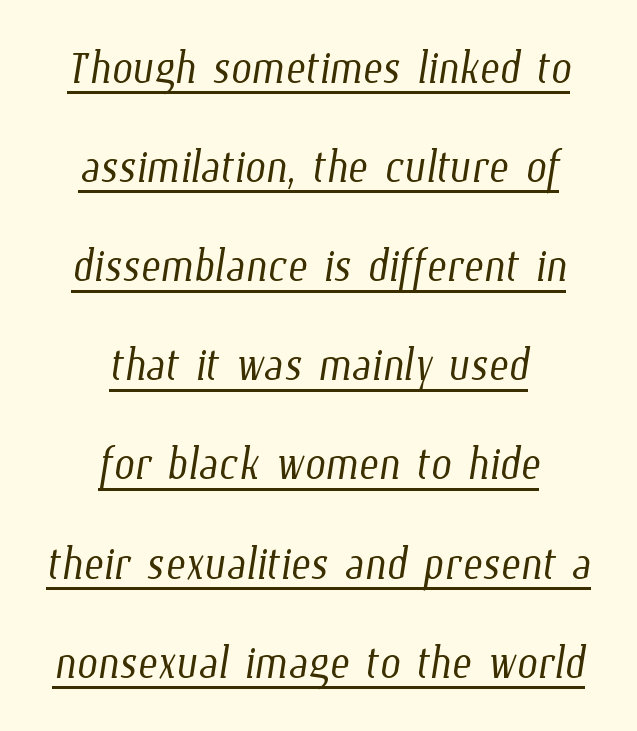
{"bold": "no", "weight": "light", "width": "condensed", "stroke_contrast": "low", "x_height": "medium", "monospaced": "no", "underline": "yes", "align": "center", "line_spacing": "normal", "line_spacing_ratio": 1.68, "letter_spacing": "normal", "letter_spacing_em": 0.0, "glyph_px": 59}
